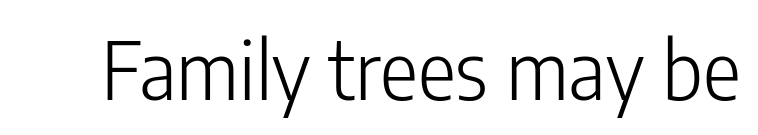
{"serif": "no", "italic": "no", "bold": "no", "weight": "light", "width": "condensed", "stroke_contrast": "low", "x_height": "medium", "monospaced": "no", "underline": "no", "letter_spacing": "normal", "letter_spacing_em": 0.0, "glyph_px": 80}
